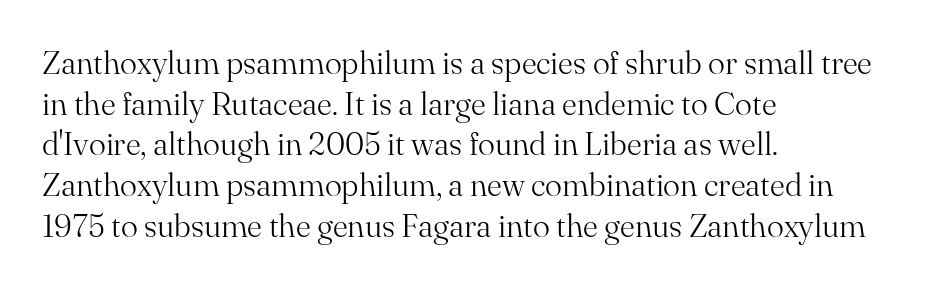
{"serif": "yes", "italic": "no", "bold": "no", "weight": "light", "width": "normal", "stroke_contrast": "medium", "x_height": "small", "monospaced": "no", "underline": "no", "align": "left", "line_spacing": "normal", "line_spacing_ratio": 1.27, "letter_spacing": "normal", "letter_spacing_em": 0.0, "glyph_px": 32}
